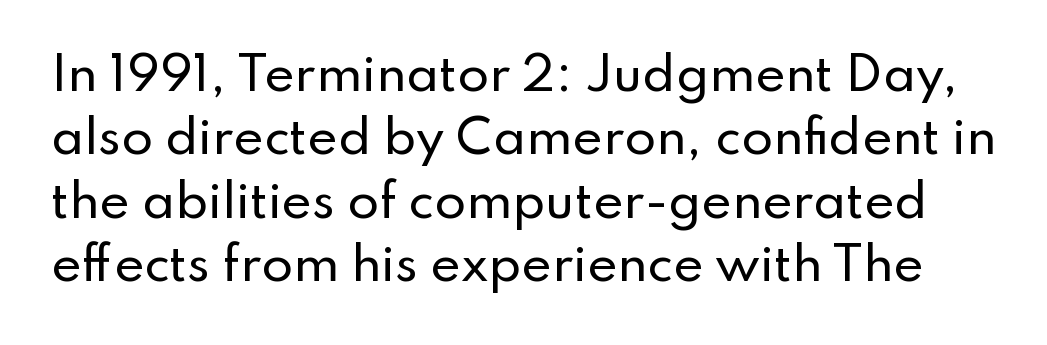
{"serif": "no", "italic": "no", "width": "normal", "stroke_contrast": "low", "x_height": "small", "monospaced": "no", "underline": "no", "line_spacing": "normal", "line_spacing_ratio": 1.38, "letter_spacing": "normal", "letter_spacing_em": 0.0, "glyph_px": 46}
